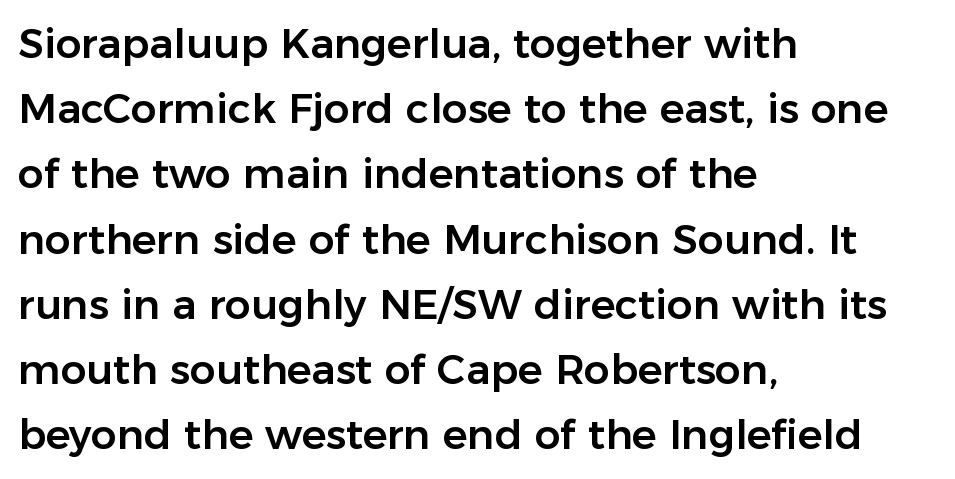
{"serif": "no", "italic": "no", "width": "normal", "stroke_contrast": "low", "x_height": "medium", "monospaced": "no", "underline": "no", "align": "left", "line_spacing": "normal", "line_spacing_ratio": 1.59, "letter_spacing": "normal", "letter_spacing_em": 0.0, "glyph_px": 41}
